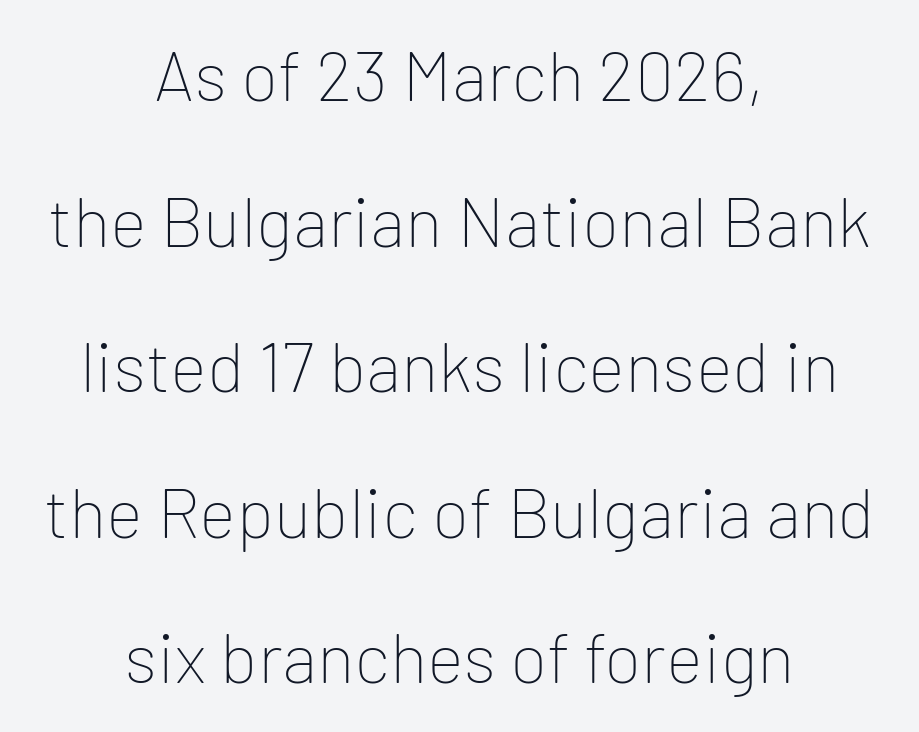
The rag falls on both sides of this text block equally. The lines are spread far apart with generous leading. Think of a printed novel: that variable character pitch is what you see here. The tracking reads as untouched default to a designer's eye. Quick note: underline off.
